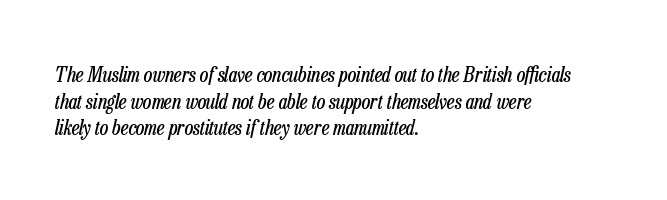
Here the glyphs are tracked normally, forming tight word shapes. Does the copy run flush right? No — it runs flush left. The letters are slanted; this is an italic face. Descender tails drop into unmarked territory. Reading down the column, the eye jumps a familiar distance to each next line.
